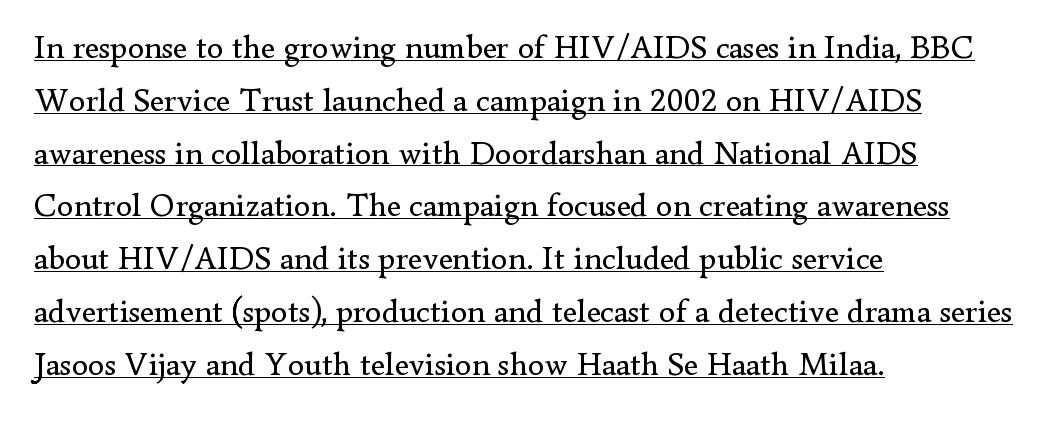
The image shows 33 px regular-weight serif type, upright; set left-aligned, normal line spacing (1.6x), normal letter spacing, underlined; low stroke contrast and a small x-height.
